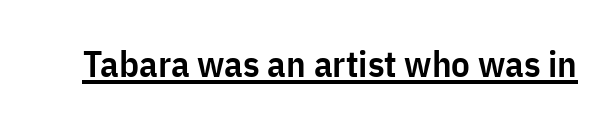
{"serif": "no", "italic": "no", "bold": "semi", "weight": "semibold", "width": "condensed", "stroke_contrast": "low", "x_height": "medium", "monospaced": "no", "underline": "yes", "letter_spacing": "normal", "letter_spacing_em": 0.0, "glyph_px": 37}
